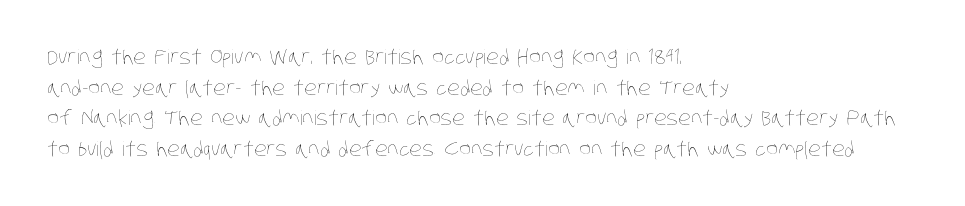
The image shows 20 px text type; set left-aligned, normal line spacing (1.53x), normal letter spacing, not underlined.
